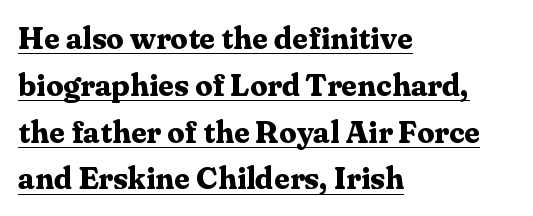
{"serif": "yes", "italic": "no", "bold": "yes", "weight": "bold", "width": "normal", "stroke_contrast": "medium", "x_height": "medium", "monospaced": "no", "underline": "yes", "align": "left", "line_spacing": "normal", "line_spacing_ratio": 1.51, "letter_spacing": "normal", "letter_spacing_em": 0.0, "glyph_px": 31}
